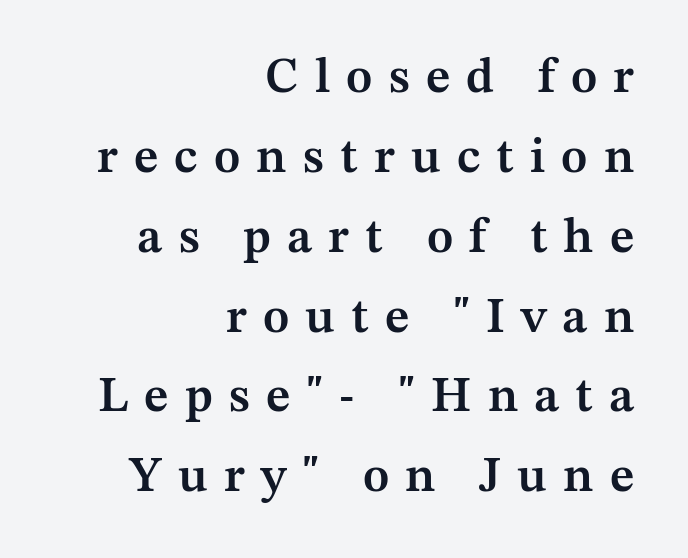
Q: Is the text bold? A: Semi-bold.
Q: Is the text italic (slanted)? A: No, it is upright.
Q: Is the typeface a serif or a sans-serif typeface? A: Serif.
Q: Is the text underlined? A: No.
Q: How is the paragraph aligned? A: Right-aligned.
Q: Is the spacing between letters normal or unusually wide? A: Unusually wide.
Q: Is the spacing between lines tight, normal or loose? A: Normal.
Q: Width (condensed, normal, or wide)? A: Normal.
Q: Stroke contrast? A: Medium.
Q: x-height? A: Medium.
Q: Monospaced? A: No.
